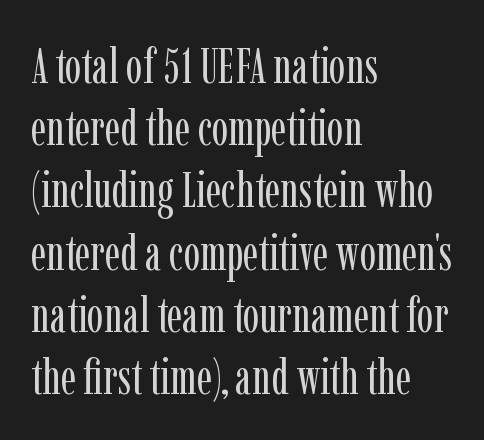
Think standard paragraph weight, or any step lighter than that. Nobody drew a line under any word here. The glyphs in this specimen are seriffed. Notice how descenders clear the ascenders below comfortably — that's standard leading. Proportional: the letters do not fall into vertical columns.
